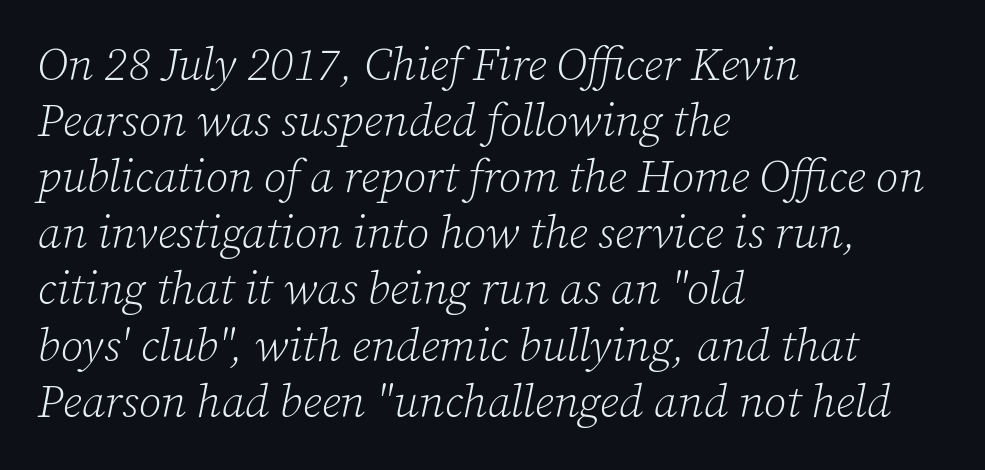
{"serif": "yes", "italic": "yes", "lean": "right", "slant_degrees": 12, "bold": "no", "weight": "light", "width": "normal", "stroke_contrast": "low", "x_height": "medium", "monospaced": "no", "underline": "no", "align": "left", "line_spacing_ratio": 1.22, "letter_spacing": "normal", "letter_spacing_em": 0.0, "glyph_px": 46}
